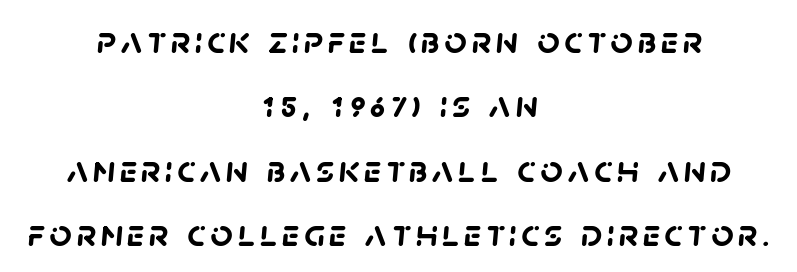
Q: Is the text bold? A: Yes.
Q: Is the typeface a serif or a sans-serif typeface? A: Sans-serif.
Q: Is the text underlined? A: No.
Q: How is the paragraph aligned? A: Centered.
Q: Is the spacing between lines tight, normal or loose? A: Normal.
Q: Width (condensed, normal, or wide)? A: Normal.
Q: Stroke contrast? A: Low.
Q: x-height? A: Large.
Q: Monospaced? A: No.
